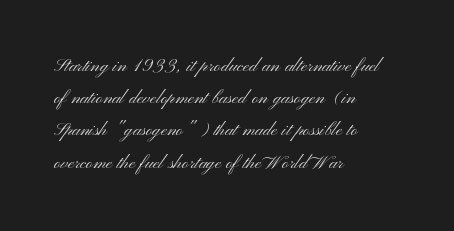
Regarding leading, the lines here are spaced in the standard way. The setting favours the left margin, as ordinary paragraphs usually do. The typeface has the unassuming heft of standard copy or less. The tracking reads as untouched default to a designer's eye. Type without underlining.
